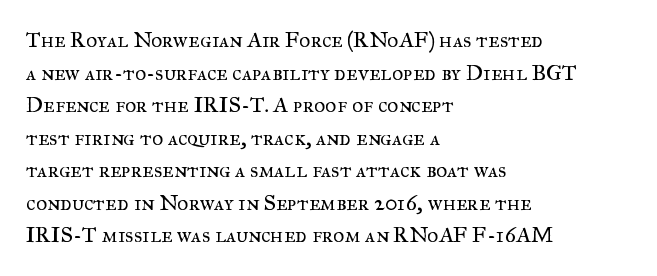
Rows of type keep a routine distance in the vertical direction. The space beneath each line is pristine and unruled. Which margin do the lines hug? The left one — the right edge is uneven. The letterforms sit shoulder to shoulder at normal distance.
